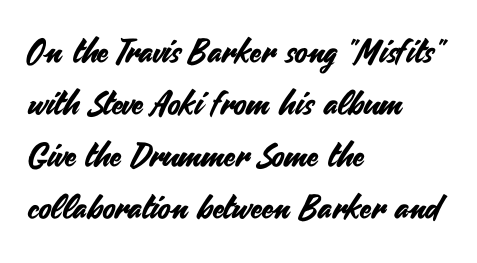
The image shows 33 px sans-serif type; set left-aligned, normal line spacing (1.58x), normal letter spacing, not underlined; medium stroke contrast and a small x-height.
